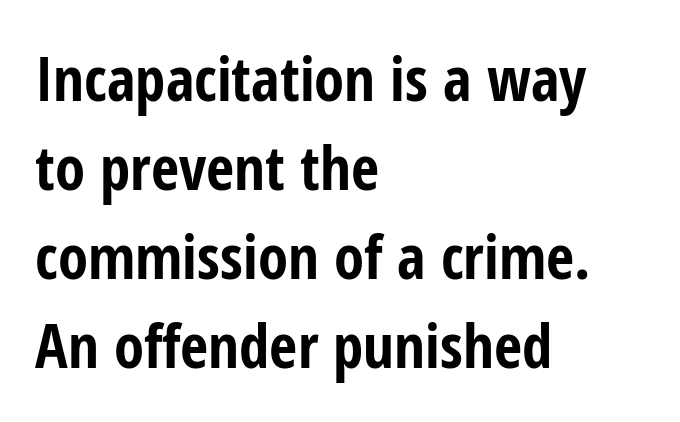
The image shows 61 px bold, condensed sans-serif type, upright; set left-aligned, normal line spacing (1.46x), normal letter spacing, not underlined; low stroke contrast and a medium x-height.
